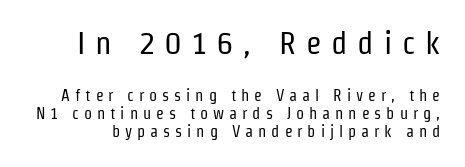
{"serif": "no", "italic": "no", "bold": "no", "weight": "regular", "width": "condensed", "stroke_contrast": "low", "x_height": "medium", "monospaced": "no", "underline": "no", "line_spacing": "tight", "line_spacing_ratio": 1.12, "letter_spacing": "wide", "letter_spacing_em": 0.31, "larger_block": "first", "size_ratio": 2.0, "glyph_px": 32}
